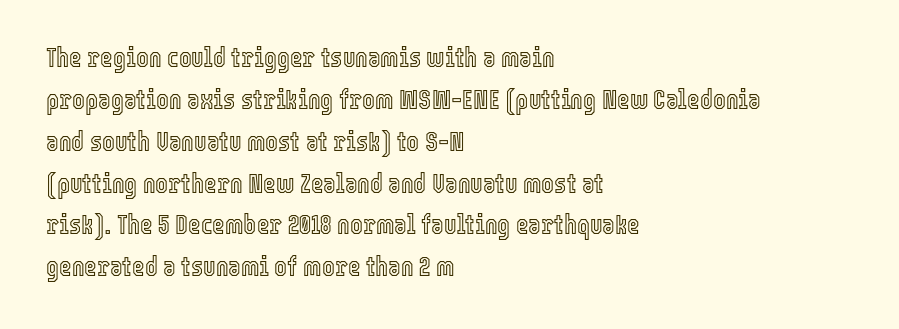
The image shows 27 px text type, upright; set left-aligned, normal line spacing (1.55x), normal letter spacing, not underlined.
